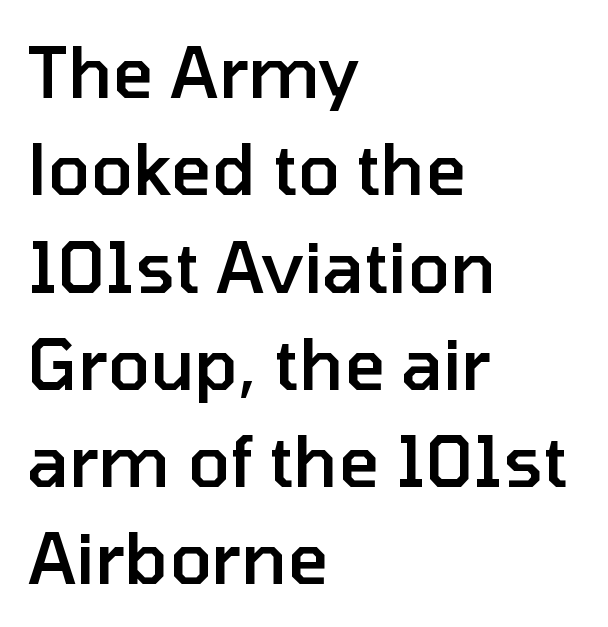
{"serif": "no", "italic": "no", "bold": "semi", "weight": "semibold", "width": "normal", "stroke_contrast": "low", "x_height": "medium", "monospaced": "no", "underline": "no", "align": "left", "line_spacing": "normal", "line_spacing_ratio": 1.39, "letter_spacing": "normal", "letter_spacing_em": 0.0, "glyph_px": 70}
